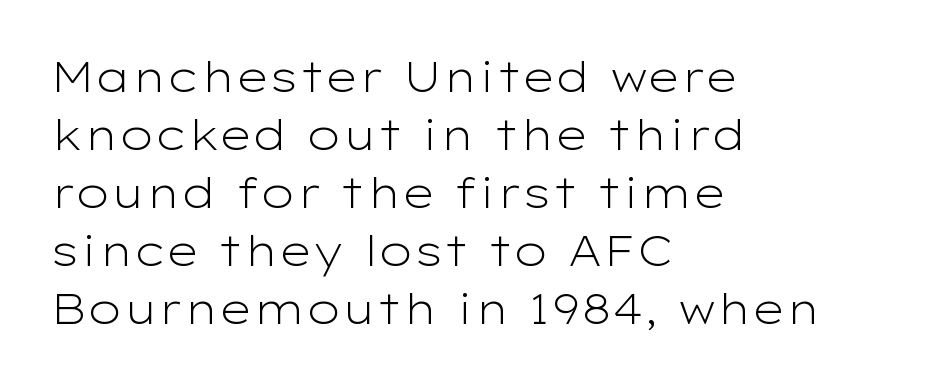
Q: Is the text bold? A: No.
Q: Is the text italic (slanted)? A: No, it is upright.
Q: Is the typeface a serif or a sans-serif typeface? A: Sans-serif.
Q: Is the text underlined? A: No.
Q: How is the paragraph aligned? A: Left-aligned.
Q: Is the spacing between letters normal or unusually wide? A: Normal.
Q: Is the spacing between lines tight, normal or loose? A: Normal.
Q: Width (condensed, normal, or wide)? A: Wide.
Q: Stroke contrast? A: Low.
Q: x-height? A: Medium.
Q: Monospaced? A: No.
